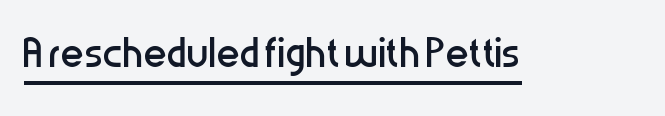
Q: Is the text bold? A: No.
Q: Is the text italic (slanted)? A: No, it is upright.
Q: Is the typeface a serif or a sans-serif typeface? A: Sans-serif.
Q: Is the text underlined? A: Yes.
Q: Is the spacing between letters normal or unusually wide? A: Normal.
Q: Width (condensed, normal, or wide)? A: Condensed.
Q: Stroke contrast? A: Low.
Q: x-height? A: Medium.
Q: Monospaced? A: No.
